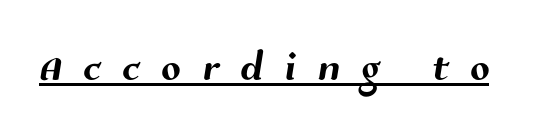
The image shows 57 px sans-serif type; set unusually wide letter spacing (+0.38 em), underlined; medium stroke contrast and a medium x-height.
